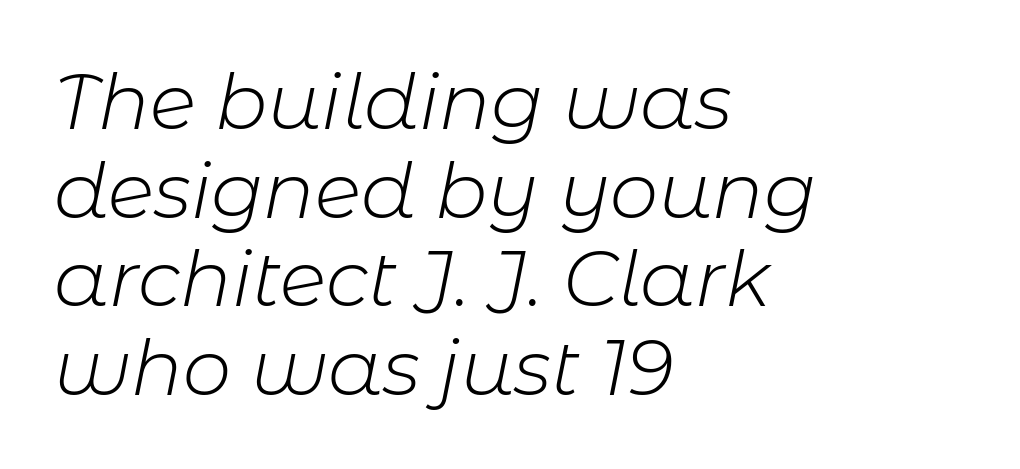
Quick note: interline space is minimal. Words float on clear page, feet unadorned. Unbolded letterforms with no extra heft. Compared with typical body copy, the letter spacing here is the same.
